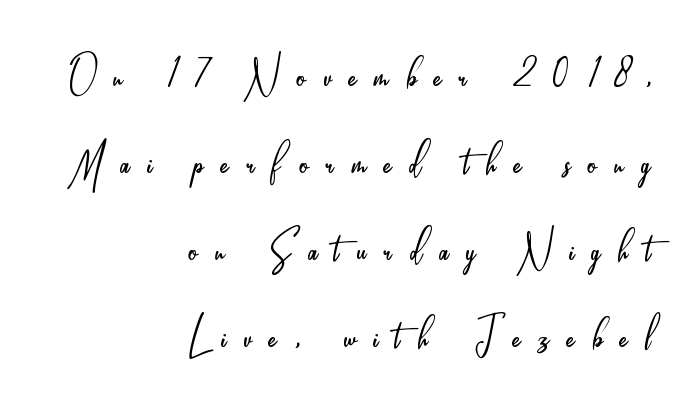
{"serif": "no", "bold": "no", "weight": "light", "width": "condensed", "stroke_contrast": "low", "x_height": "small", "monospaced": "no", "underline": "no", "align": "right", "line_spacing": "normal", "line_spacing_ratio": 1.58, "letter_spacing": "wide", "letter_spacing_em": 0.32, "glyph_px": 55}
